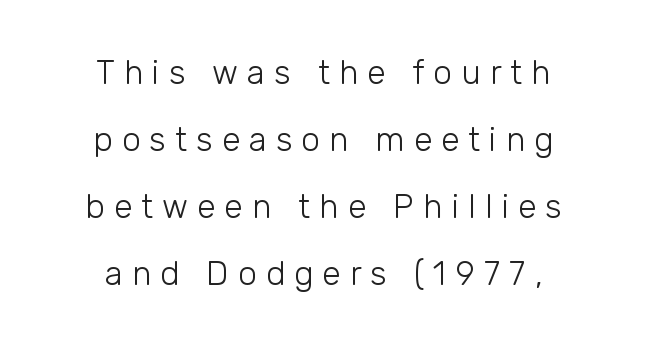
You could fit nearly another row in the gap between these rows. Letters have the restrained weight of plain body copy at most. The area under the type is left untouched. Reading down the block, each line starts at a different indent, mirrored at its end. The typography opts for an upright posture over an oblique one. Loose tracking; the words dissolve into strings of separated letters.
